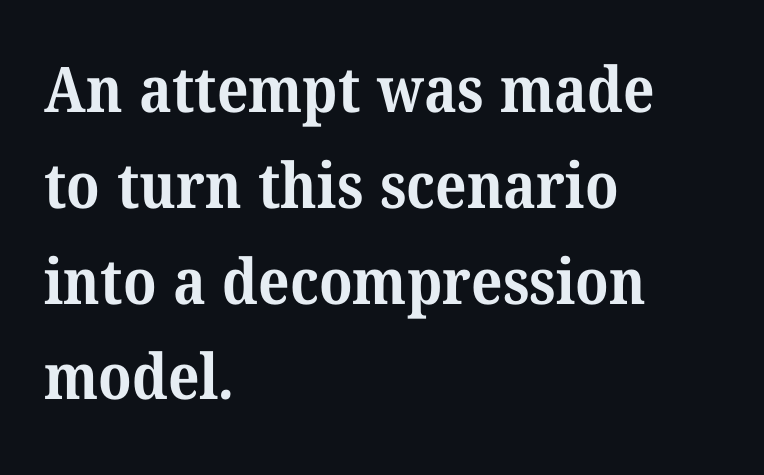
Looks like regular typesetting: each glyph gets only the width it needs. Honestly, there is no underline to notice here at all. The vertical gap from one line to the next is medium. Stroke terminals: seriffed.
